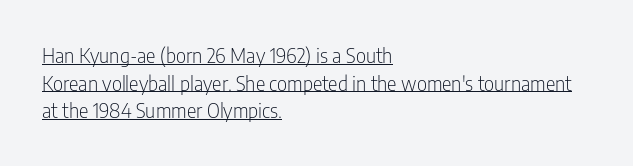
The image shows 20 px text type, upright; set left-aligned, normal line spacing (1.38x), normal letter spacing, underlined.
